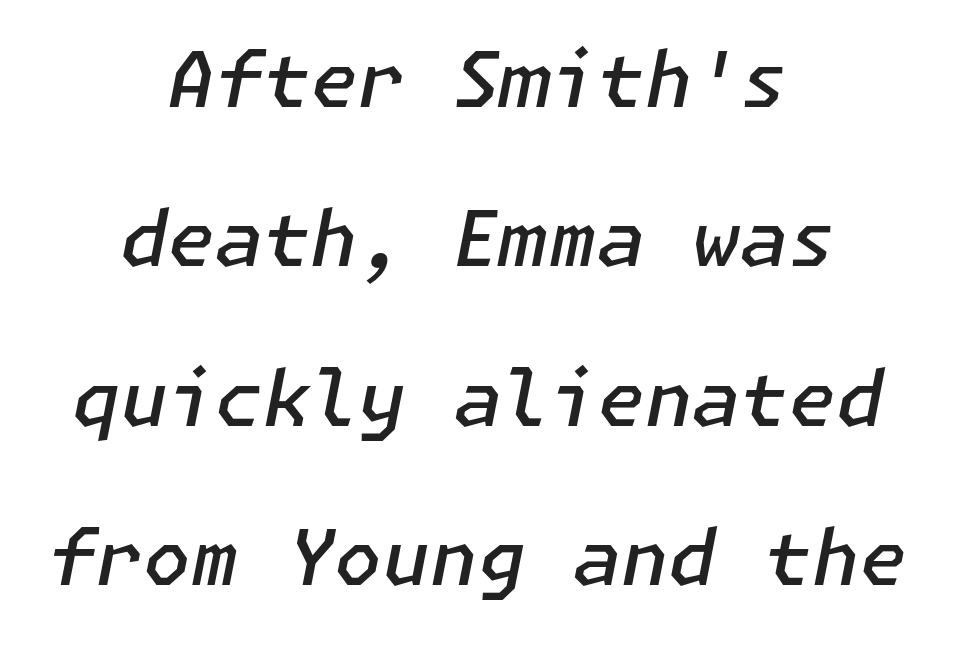
{"italic": "yes", "lean": "right", "slant_degrees": 11, "bold": "semi", "weight": "semibold", "width": "normal", "stroke_contrast": "low", "x_height": "medium", "underline": "no", "align": "center", "line_spacing": "loose", "line_spacing_ratio": 2.07, "letter_spacing": "normal", "letter_spacing_em": 0.0, "glyph_px": 77}
